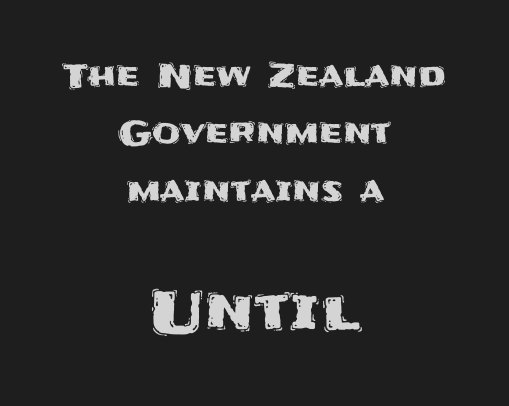
Glyph-to-glyph distance matches everyday printed text. The rendering shows plain stroke endings on the letterforms — a sans-serif design. Posture: straight, roman, zero tilt. Has an underline been added? It has not. The letters advance in unequal steps, a hallmark of proportional type.
